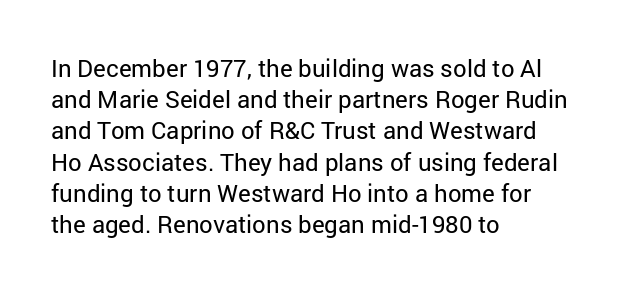
{"italic": "no", "bold": "no", "underline": "no", "align": "left", "line_spacing": "normal", "line_spacing_ratio": 1.3, "letter_spacing": "normal", "letter_spacing_em": 0.0, "glyph_px": 24}
